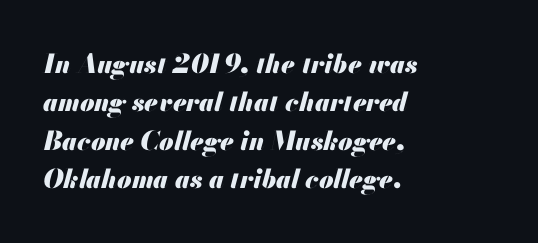
Q: Is the text bold? A: Yes.
Q: Is the text italic (slanted)? A: Yes, it leans right by about 13 degrees.
Q: Is the text underlined? A: No.
Q: How is the paragraph aligned? A: Left-aligned.
Q: Is the spacing between letters normal or unusually wide? A: Normal.
Q: Is the spacing between lines tight, normal or loose? A: Normal.
